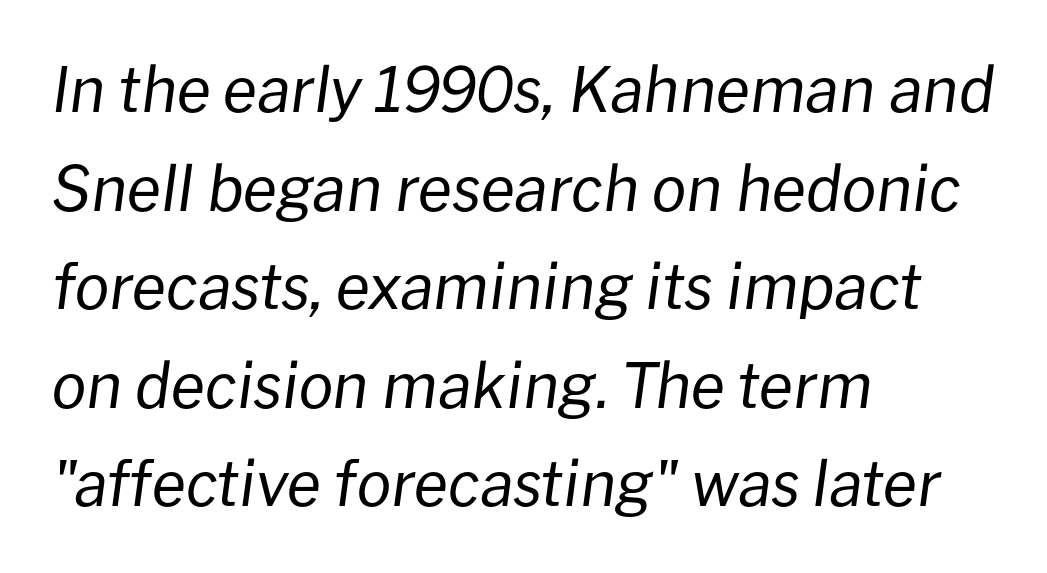
Letters rest on an invisible, unmarked baseline. Notice how the stems are inclined rather than vertical — that's the hallmark of italics. The ragged edge is on the right, which tells us the setting is flush left. You could call the tracking neutral — neither tight nor loose. The characters are drawn with everyday or finer stroke widths.
